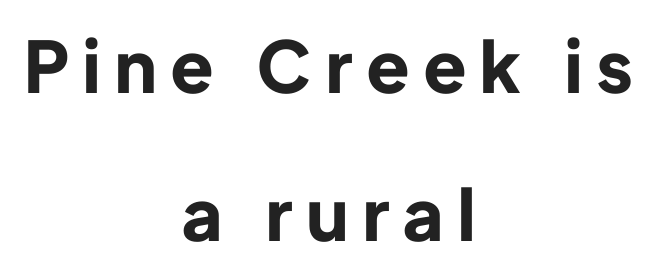
The image shows 71 px bold sans-serif type, upright; set centered, loose line spacing (2.08x), unusually wide letter spacing (+0.21 em), not underlined; low stroke contrast and a medium x-height.
